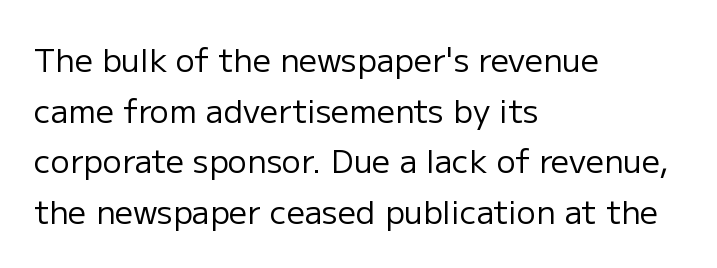
Q: Is the text bold? A: No.
Q: Is the text italic (slanted)? A: No, it is upright.
Q: Is the typeface a serif or a sans-serif typeface? A: Sans-serif.
Q: Is the text underlined? A: No.
Q: How is the paragraph aligned? A: Left-aligned.
Q: Is the spacing between letters normal or unusually wide? A: Normal.
Q: Is the spacing between lines tight, normal or loose? A: Normal.
Q: Width (condensed, normal, or wide)? A: Normal.
Q: Stroke contrast? A: Low.
Q: x-height? A: Medium.
Q: Monospaced? A: No.
